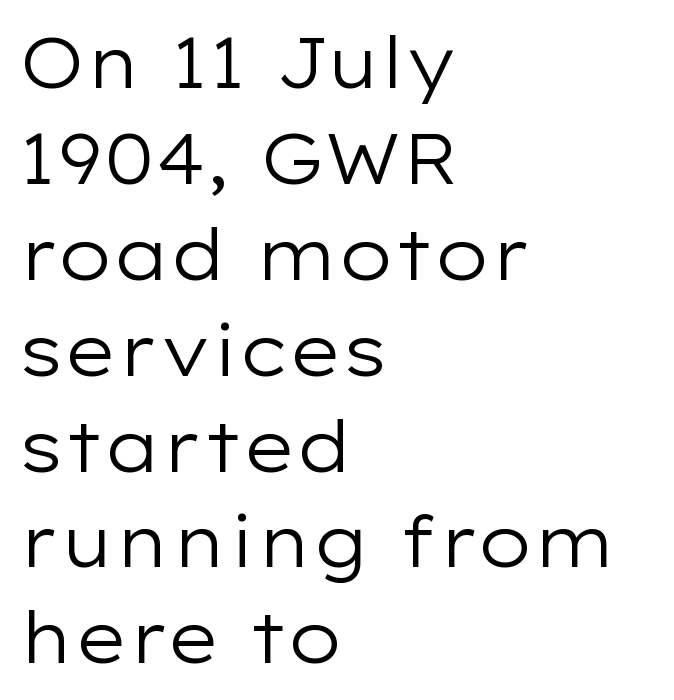
{"serif": "no", "italic": "no", "bold": "no", "weight": "regular", "width": "wide", "stroke_contrast": "low", "x_height": "medium", "monospaced": "no", "underline": "no", "align": "left", "line_spacing": "normal", "line_spacing_ratio": 1.37, "letter_spacing": "normal", "letter_spacing_em": 0.0, "glyph_px": 70}
